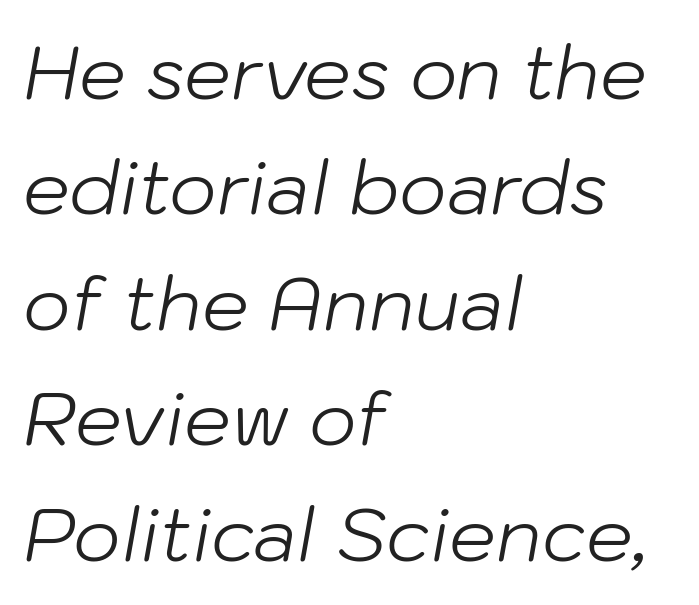
Summary of weight: not heavy and not bold. Is this a fixed-width face? No — the glyphs have proportional, varying widths. Compared with typical body copy, the letter spacing here is the same. The glyphs look as if they've been sheared to an angle. The rendering anchors every line to the left-hand side. The line-height multiplier appears to be the usual default.
